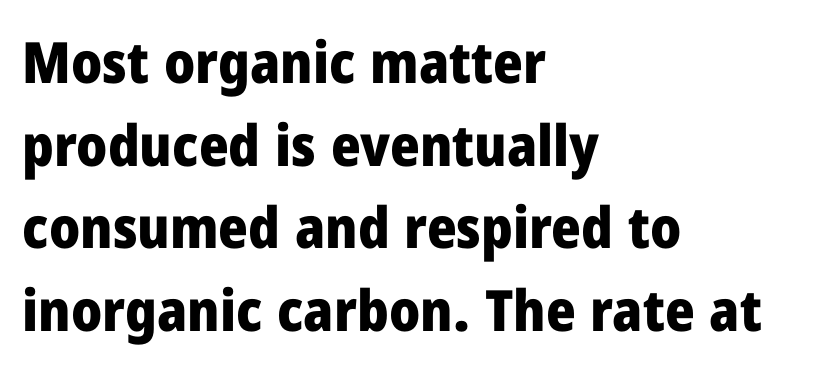
Q: Is the text bold? A: Yes.
Q: Is the text italic (slanted)? A: No, it is upright.
Q: Is the typeface a serif or a sans-serif typeface? A: Sans-serif.
Q: Is the text underlined? A: No.
Q: How is the paragraph aligned? A: Left-aligned.
Q: Is the spacing between letters normal or unusually wide? A: Normal.
Q: Is the spacing between lines tight, normal or loose? A: Normal.
Q: Width (condensed, normal, or wide)? A: Normal.
Q: Stroke contrast? A: Low.
Q: x-height? A: Medium.
Q: Monospaced? A: No.
